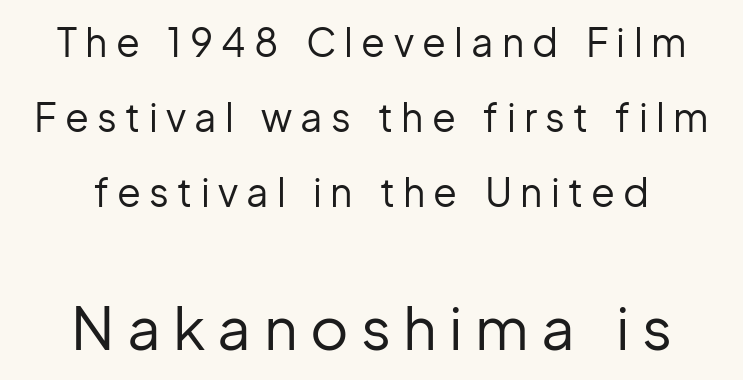
Q: Is the text bold? A: No.
Q: Is the text italic (slanted)? A: No, it is upright.
Q: Is the typeface a serif or a sans-serif typeface? A: Sans-serif.
Q: Is the text underlined? A: No.
Q: How is the paragraph aligned? A: Centered.
Q: Is the spacing between letters normal or unusually wide? A: Unusually wide.
Q: Is the spacing between lines tight, normal or loose? A: Loose.
Q: Which block of text is set in a larger size, the first (top) or the second (bottom)? A: The second (bottom) one.
Q: Width (condensed, normal, or wide)? A: Normal.
Q: Stroke contrast? A: Low.
Q: x-height? A: Medium.
Q: Monospaced? A: No.
